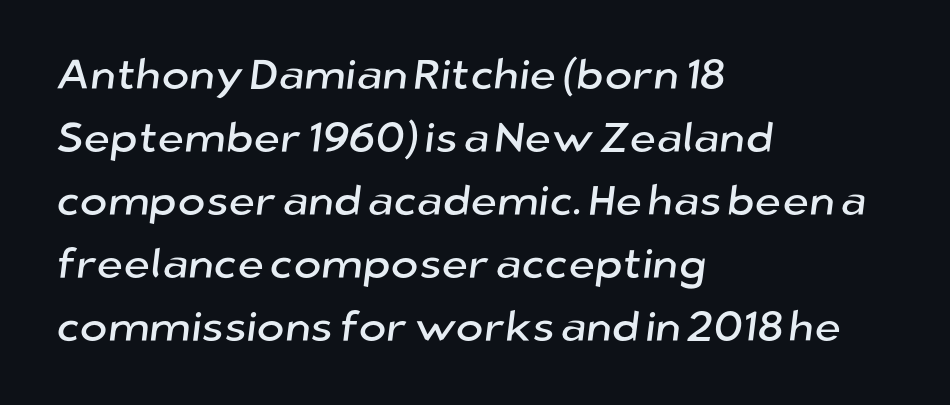
{"serif": "no", "width": "normal", "stroke_contrast": "low", "x_height": "medium", "monospaced": "no", "underline": "no", "align": "left", "line_spacing": "normal", "line_spacing_ratio": 1.5, "letter_spacing": "normal", "letter_spacing_em": 0.0, "glyph_px": 42}
